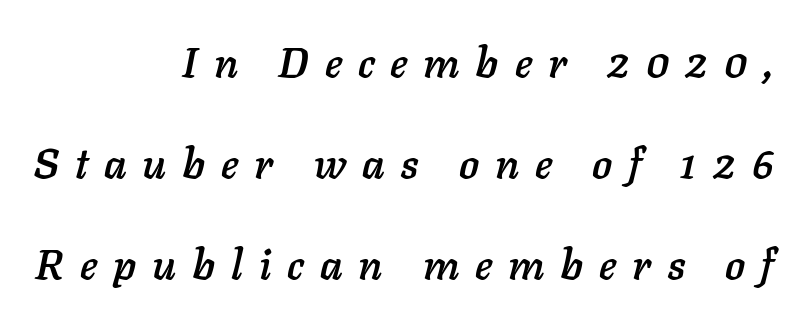
{"italic": "yes", "lean": "right", "slant_degrees": 11, "width": "normal", "stroke_contrast": "low", "x_height": "medium", "monospaced": "no", "underline": "no", "align": "right", "line_spacing": "loose", "line_spacing_ratio": 2.4, "letter_spacing": "wide", "letter_spacing_em": 0.38, "glyph_px": 42}
